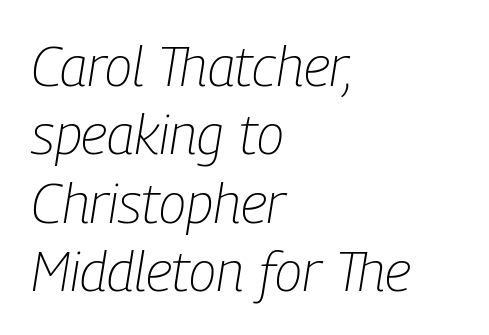
{"italic": "yes", "lean": "right", "slant_degrees": 9, "bold": "no", "weight": "light", "width": "condensed", "stroke_contrast": "low", "x_height": "medium", "monospaced": "no", "underline": "no", "align": "left", "line_spacing_ratio": 1.22, "letter_spacing": "normal", "letter_spacing_em": 0.0, "glyph_px": 56}
